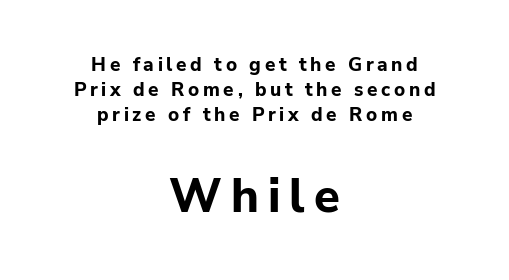
{"serif": "no", "italic": "no", "bold": "yes", "weight": "bold", "width": "normal", "stroke_contrast": "low", "x_height": "medium", "monospaced": "no", "underline": "no", "align": "center", "line_spacing": "normal", "line_spacing_ratio": 1.32, "larger_block": "second", "size_ratio": 2.47, "glyph_px": 47}
